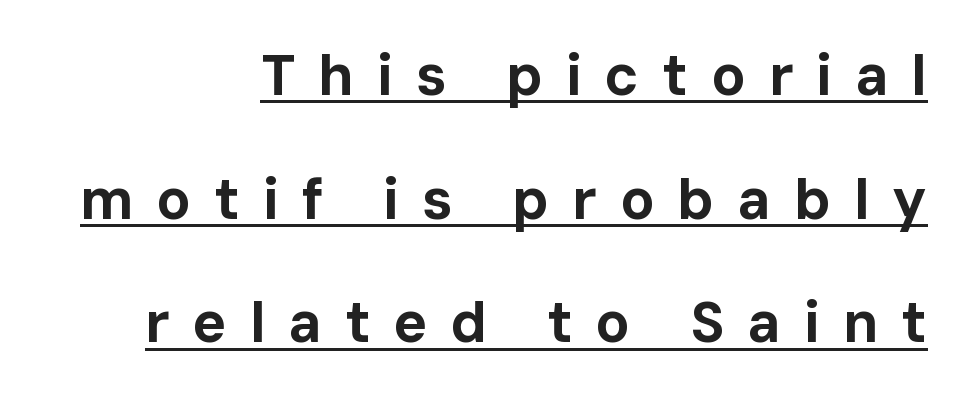
Tall strokes in this sample are plumb rather than angled. Does extra space separate the letters? Yes, quite a lot of it. Each letter keeps its own natural width here, so spacing adapts to shape. A baseline rule has been typeset under these characters. In terms of leading, this rendering errs on the spacious side.
